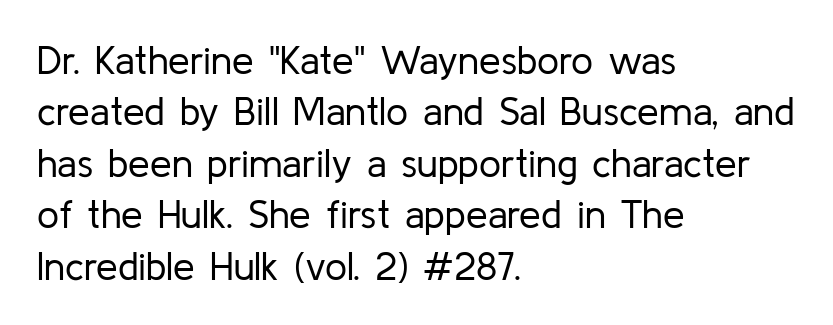
The image shows 39 px regular-weight sans-serif type, upright; set left-aligned, normal line spacing (1.32x), normal letter spacing, not underlined; low stroke contrast and a medium x-height.
